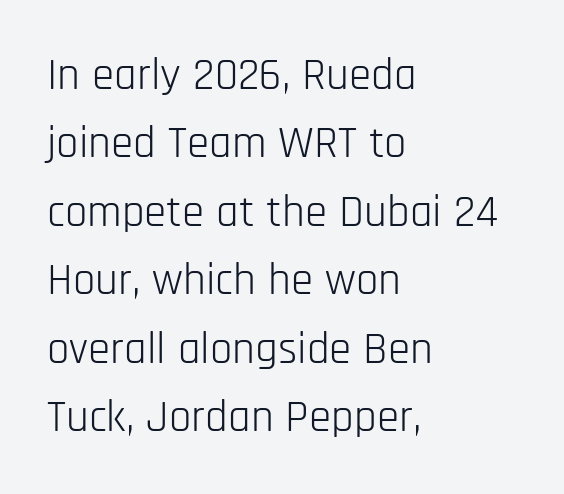
Q: Is the text bold? A: No.
Q: Is the text italic (slanted)? A: No, it is upright.
Q: Is the typeface a serif or a sans-serif typeface? A: Sans-serif.
Q: Is the text underlined? A: No.
Q: How is the paragraph aligned? A: Left-aligned.
Q: Is the spacing between letters normal or unusually wide? A: Normal.
Q: Is the spacing between lines tight, normal or loose? A: Normal.
Q: Width (condensed, normal, or wide)? A: Condensed.
Q: Stroke contrast? A: Low.
Q: x-height? A: Large.
Q: Monospaced? A: No.
